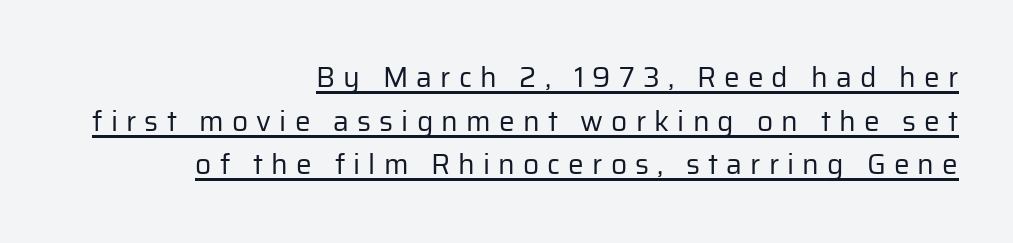
Every stem runs plumb, perpendicular to the baseline. Weight class: somewhere from thin through regular. Every word sits above its own underline. A flush-right, rag-left setting is used for this passage. The letters are spread apart with noticeably loose tracking. Character widths vary here, with narrow letters taking less room than wide ones.
